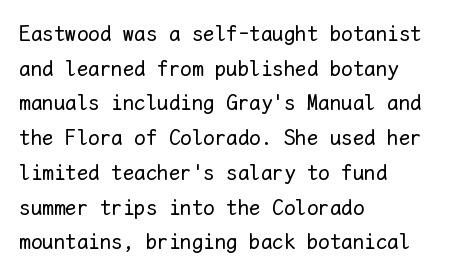
{"italic": "no", "bold": "no", "underline": "no", "align": "left", "line_spacing": "normal", "line_spacing_ratio": 1.51, "letter_spacing": "normal", "letter_spacing_em": 0.0, "glyph_px": 23}
